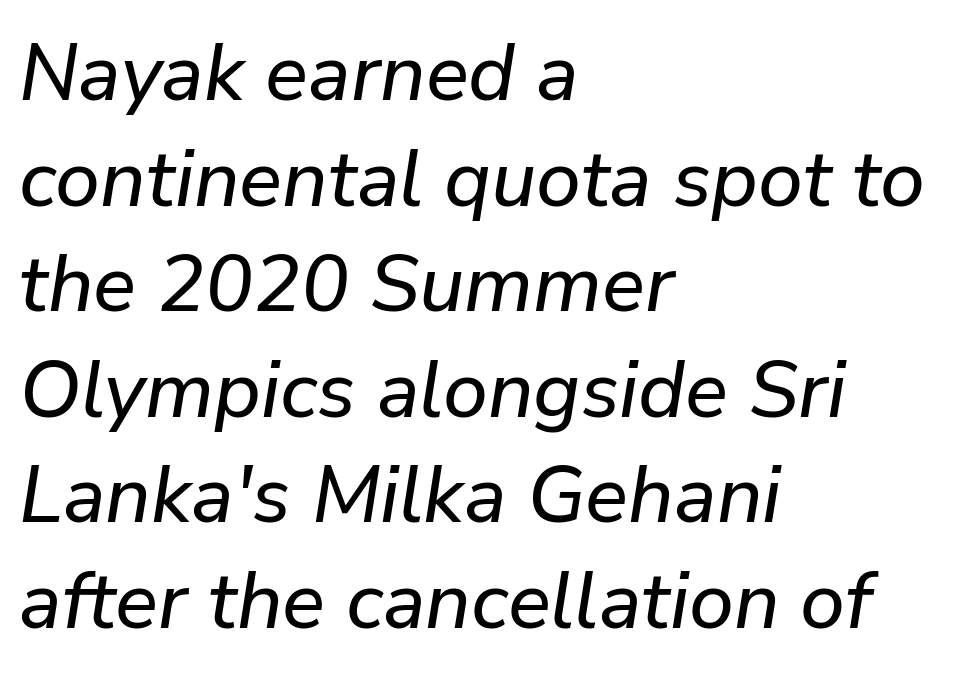
{"italic": "yes", "lean": "right", "slant_degrees": 9, "width": "normal", "stroke_contrast": "low", "x_height": "medium", "monospaced": "no", "underline": "no", "align": "left", "line_spacing": "normal", "line_spacing_ratio": 1.32, "letter_spacing": "normal", "letter_spacing_em": 0.0, "glyph_px": 80}
